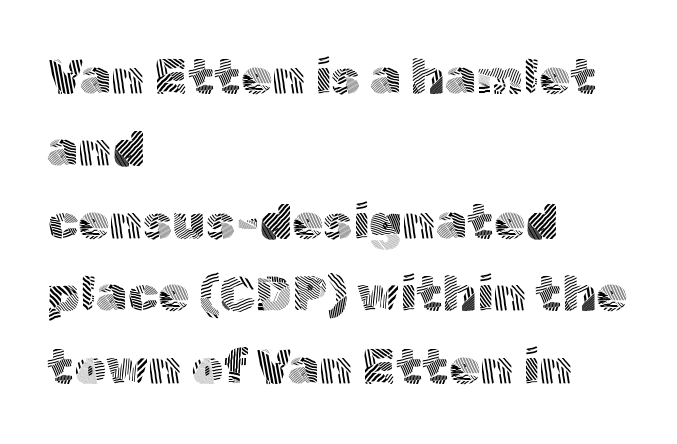
The image shows 50 px light sans-serif type, upright; set left-aligned, normal line spacing (1.45x), normal letter spacing, not underlined; a medium x-height.
